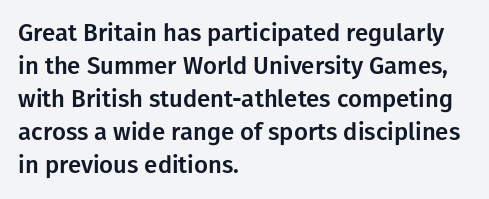
{"italic": "no", "underline": "no", "align": "left", "line_spacing": "normal", "line_spacing_ratio": 1.38, "letter_spacing": "normal", "letter_spacing_em": 0.0, "glyph_px": 24}
